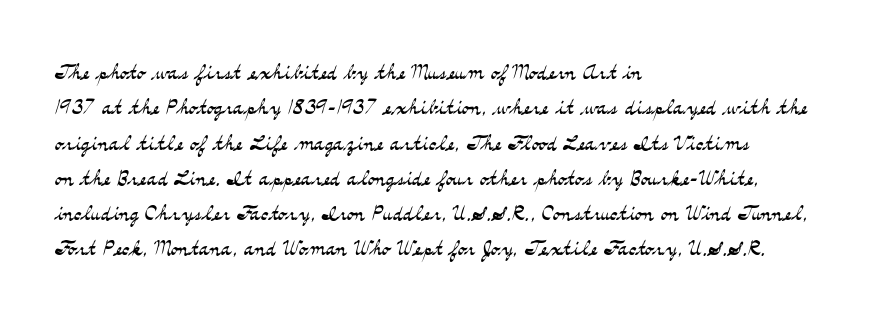
{"serif": "yes", "bold": "no", "weight": "light", "width": "wide", "stroke_contrast": "medium", "x_height": "small", "monospaced": "no", "underline": "no", "align": "left", "line_spacing": "normal", "line_spacing_ratio": 1.26, "letter_spacing": "normal", "letter_spacing_em": 0.0, "glyph_px": 28}
